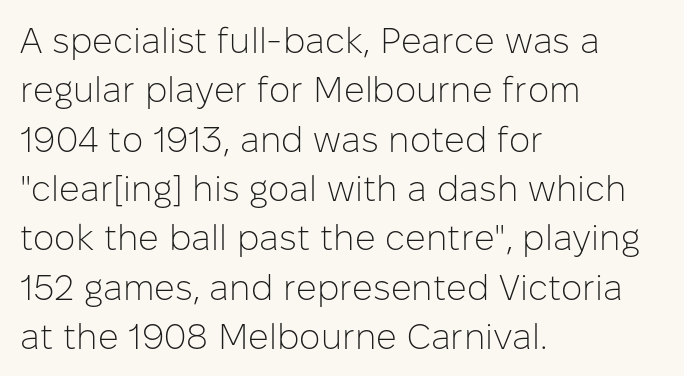
The type sits square on the baseline with zero lean. The glyphs are unaccompanied by any horizontal stroke below them. Summary of weight: not heavy and not bold. Look at the bottom of the vertical strokes: they stop flat, with no serifs. Tracking here is standard; glyphs follow each other at the usual distance.
